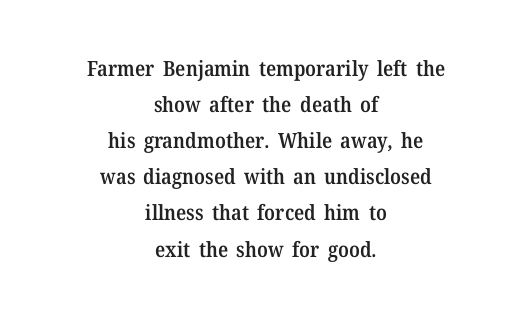
Q: Is the text bold? A: Semi-bold.
Q: Is the text italic (slanted)? A: No, it is upright.
Q: Is the text underlined? A: No.
Q: How is the paragraph aligned? A: Centered.
Q: Is the spacing between letters normal or unusually wide? A: Normal.
